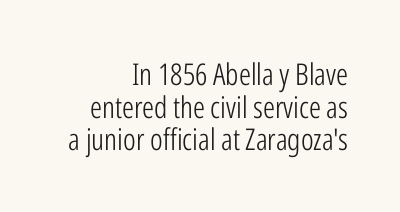
Q: Is the text bold? A: No.
Q: Is the text italic (slanted)? A: No, it is upright.
Q: Is the typeface a serif or a sans-serif typeface? A: Sans-serif.
Q: Is the text underlined? A: No.
Q: How is the paragraph aligned? A: Right-aligned.
Q: Is the spacing between letters normal or unusually wide? A: Normal.
Q: Is the spacing between lines tight, normal or loose? A: Tight.
Q: Width (condensed, normal, or wide)? A: Condensed.
Q: Stroke contrast? A: Low.
Q: x-height? A: Medium.
Q: Monospaced? A: No.
